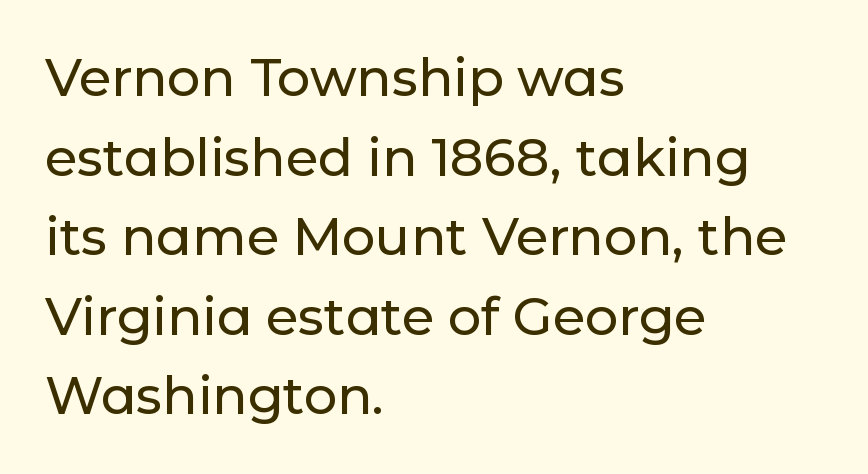
The image shows 52 px sans-serif type, upright; set left-aligned, normal line spacing (1.53x), normal letter spacing, not underlined; low stroke contrast and a medium x-height.
